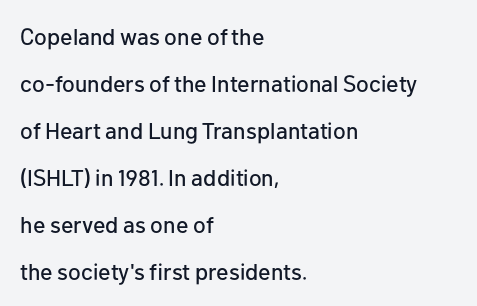
{"italic": "no", "underline": "no", "align": "left", "line_spacing": "loose", "line_spacing_ratio": 2.04, "letter_spacing": "normal", "letter_spacing_em": 0.0, "glyph_px": 23}
